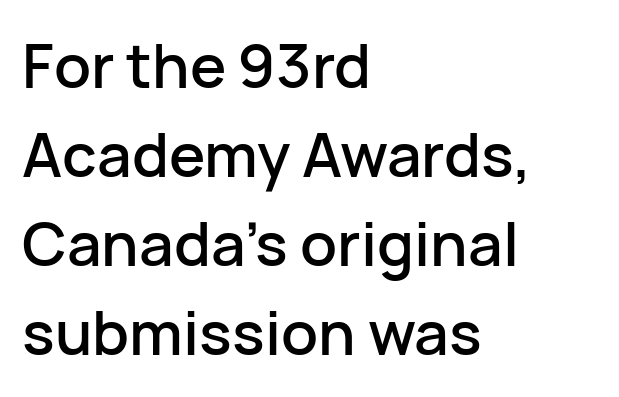
A roman cut, with each character standing at attention. There is no visible air inserted between adjacent glyphs. Is this a sans? Yes — the strokes have no serifs. The block of text has a typical density, with ordinary space between rows.
